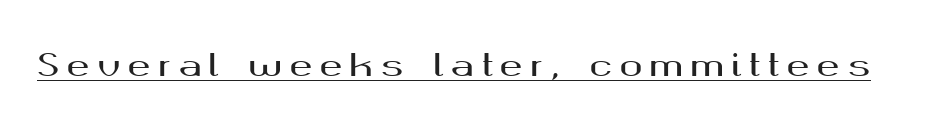
These characters rest on top of a visible drawn line. To sum up the face: it is a sans, with no serifs. This is roman type, the default non-slanted kind. Each letter keeps its own natural width here, so spacing adapts to shape. What stands out about the letter spacing? Its width — letters are far apart.
